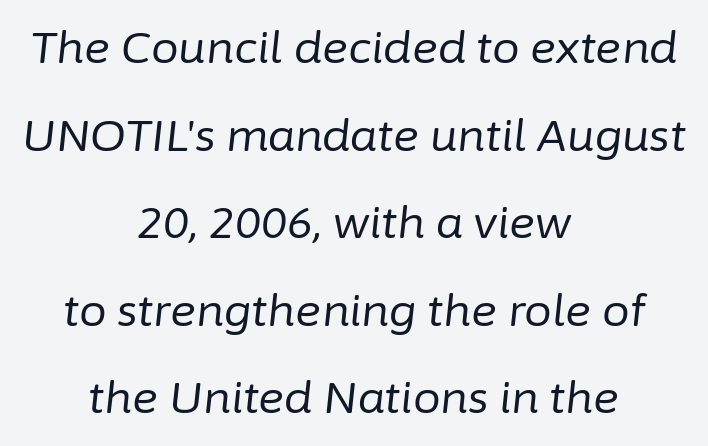
Q: Is the text bold? A: No.
Q: Is the text italic (slanted)? A: Yes, it leans right by about 6 degrees.
Q: Is the text underlined? A: No.
Q: How is the paragraph aligned? A: Centered.
Q: Is the spacing between letters normal or unusually wide? A: Normal.
Q: Is the spacing between lines tight, normal or loose? A: Loose.
Q: Width (condensed, normal, or wide)? A: Normal.
Q: Stroke contrast? A: Low.
Q: x-height? A: Medium.
Q: Monospaced? A: No.
